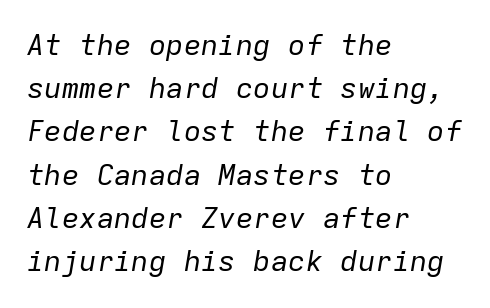
Do the characters align in a grid? Yes, the font is monospaced. Is the type slanted? Yes — the strokes lean at a clear angle. Glance below the letters and you will spot only blank space. Is the type heavy? It reads as light-to-regular instead. Casual observation: everything's shoved over to the left. Leading: standard.
